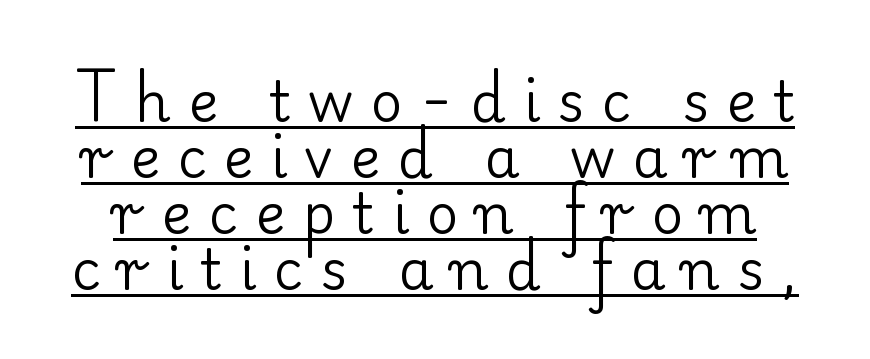
Each letter keeps its own natural width here, so spacing adapts to shape. In terms of letterspacing, this is a distinctly airy, spread setting. Has an underline been added? It has. Successive baselines arrive quickly, one right under another.
